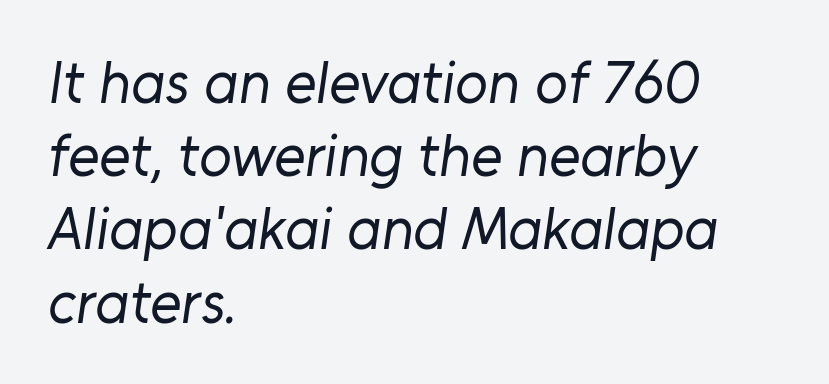
Q: Is the text bold? A: No.
Q: Is the typeface a serif or a sans-serif typeface? A: Sans-serif.
Q: Is the text underlined? A: No.
Q: How is the paragraph aligned? A: Left-aligned.
Q: Is the spacing between letters normal or unusually wide? A: Normal.
Q: Width (condensed, normal, or wide)? A: Normal.
Q: Stroke contrast? A: Low.
Q: x-height? A: Medium.
Q: Monospaced? A: No.
